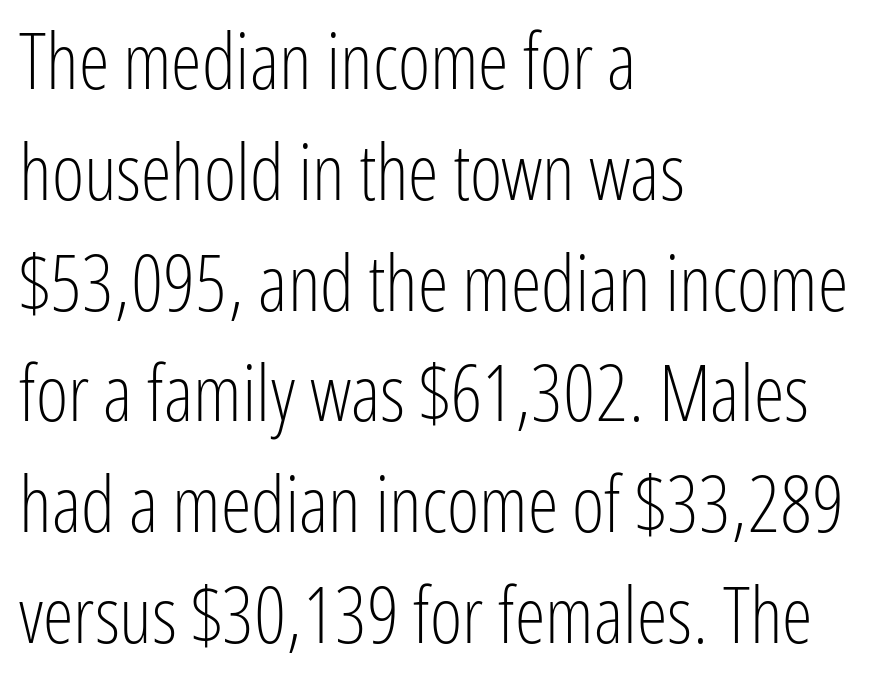
Q: Is the text bold? A: No.
Q: Is the text italic (slanted)? A: No, it is upright.
Q: Is the typeface a serif or a sans-serif typeface? A: Sans-serif.
Q: Is the text underlined? A: No.
Q: How is the paragraph aligned? A: Left-aligned.
Q: Is the spacing between letters normal or unusually wide? A: Normal.
Q: Is the spacing between lines tight, normal or loose? A: Normal.
Q: Width (condensed, normal, or wide)? A: Condensed.
Q: Stroke contrast? A: Low.
Q: x-height? A: Medium.
Q: Monospaced? A: No.
